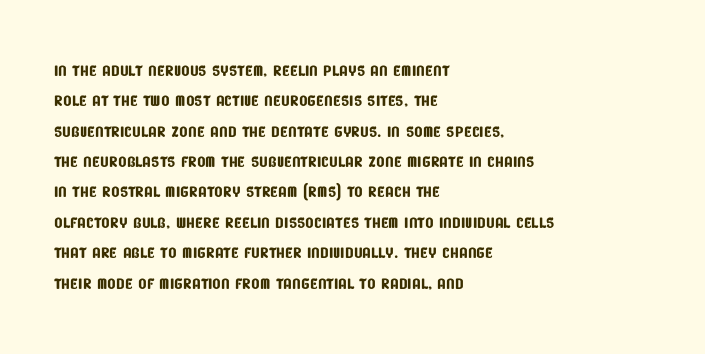
Q: Is the text underlined? A: No.
Q: How is the paragraph aligned? A: Left-aligned.
Q: Is the spacing between letters normal or unusually wide? A: Normal.
Q: Is the spacing between lines tight, normal or loose? A: Normal.
